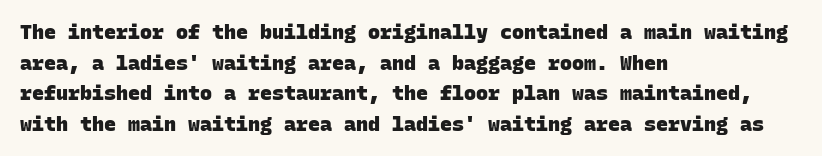
Notice how descenders clear the ascenders below comfortably — that's standard leading. Look at the tracking — it's just the regular setting, nothing added. A clean baseline with only descenders dipping below it. Leftover space on each line is placed entirely after the last word. Look at the stroke-to-counter ratio: heavy, a bold.
